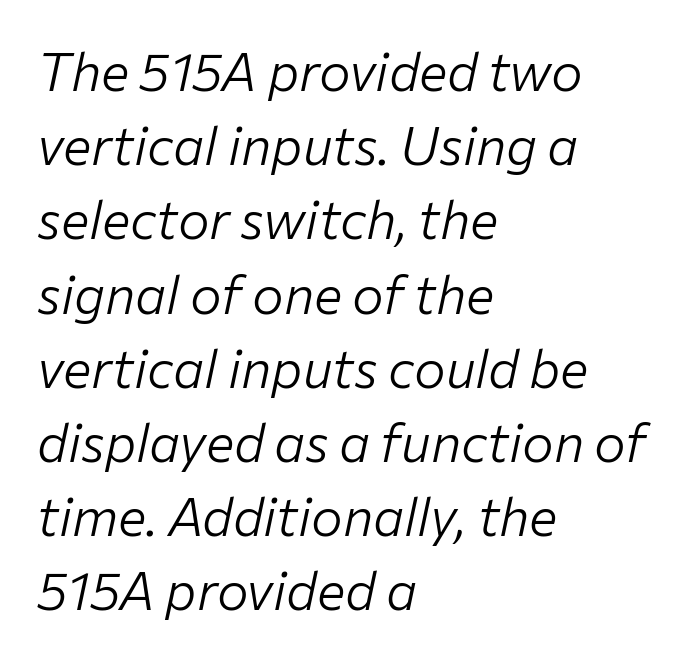
The image shows 53 px light type, italic (leaning right); set left-aligned, normal line spacing (1.4x), normal letter spacing, not underlined; low stroke contrast and a medium x-height.
